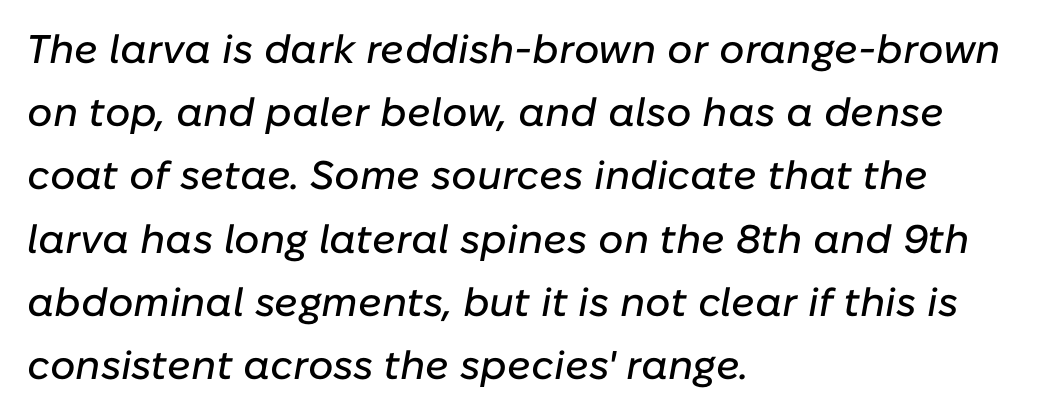
Would a proofreader flag this as italicized? Yes. Plain, unruled lines of type. Does extra space separate the letters? No, they use regular spacing. Reading down the block, your eye returns to a fixed left position each line. Each new line begins a customary step beneath the previous one.
